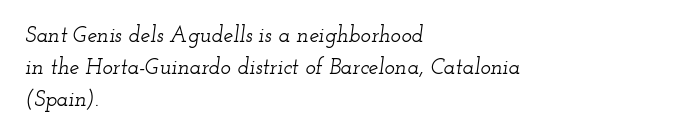
The tracking reads as untouched default to a designer's eye. Each row of text sits above clean, open space. The axis of the letterforms is tilted away from vertical. Left-aligned paragraph, ragged on the right.
